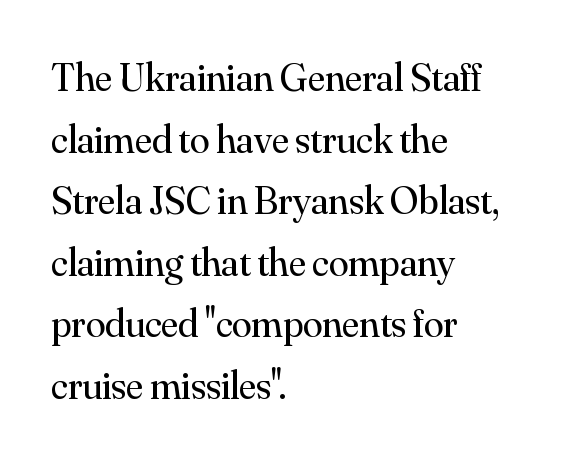
Q: Is the text bold? A: No.
Q: Is the text italic (slanted)? A: No, it is upright.
Q: Is the typeface a serif or a sans-serif typeface? A: Serif.
Q: Is the text underlined? A: No.
Q: How is the paragraph aligned? A: Left-aligned.
Q: Is the spacing between letters normal or unusually wide? A: Normal.
Q: Is the spacing between lines tight, normal or loose? A: Normal.
Q: Width (condensed, normal, or wide)? A: Normal.
Q: Stroke contrast? A: Medium.
Q: x-height? A: Small.
Q: Monospaced? A: No.
